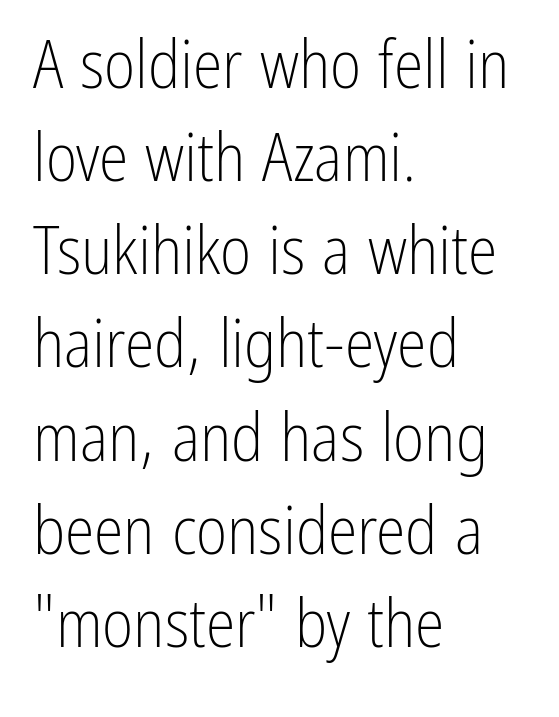
{"serif": "no", "italic": "no", "bold": "no", "weight": "light", "width": "condensed", "stroke_contrast": "low", "x_height": "medium", "monospaced": "no", "underline": "no", "align": "left", "line_spacing": "normal", "line_spacing_ratio": 1.39, "letter_spacing": "normal", "letter_spacing_em": 0.0, "glyph_px": 67}
